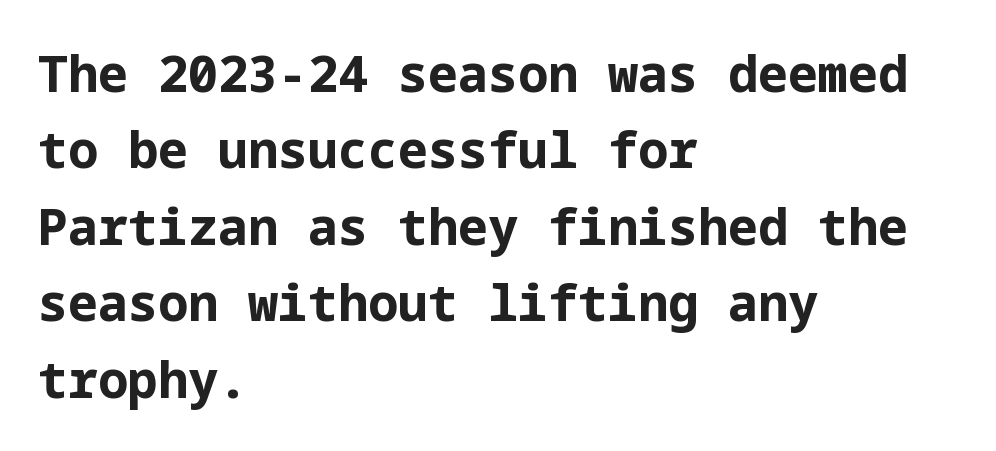
The image shows 50 px bold sans-serif type, upright; set left-aligned, normal line spacing (1.53x), normal letter spacing, not underlined; low stroke contrast and a medium x-height.
